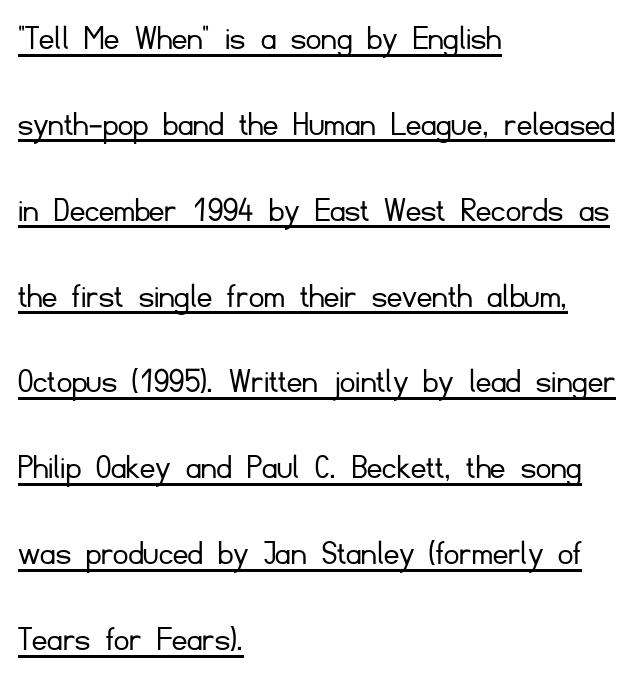
These lines are set flush left with a ragged right edge. The rendering uses natural spacing where letterforms have individual widths. Students, observe the line beneath the letters — that is underlining. These lines were composed using upright roman letters. The horizontal fit of the characters is conventional and even.
